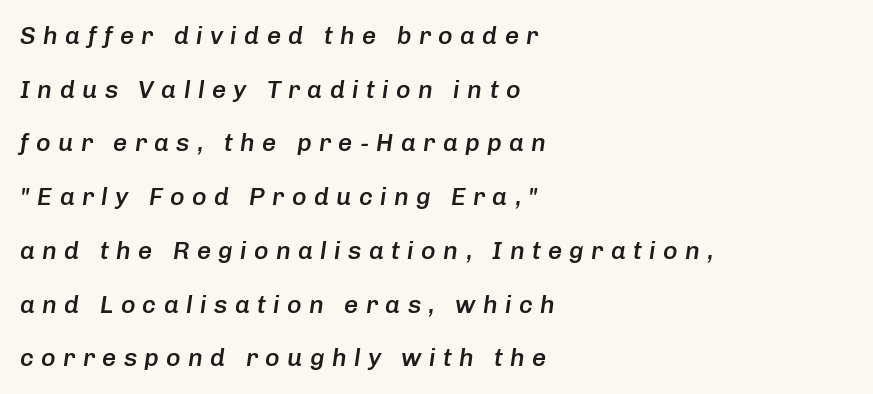
{"italic": "yes", "lean": "right", "slant_degrees": 8, "bold": "semi", "underline": "no", "align": "left", "line_spacing": "loose", "line_spacing_ratio": 2.15, "letter_spacing": "wide", "letter_spacing_em": 0.29, "glyph_px": 25}
